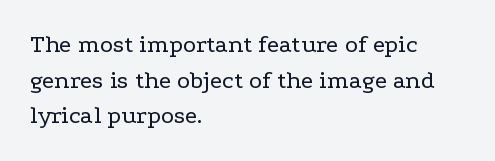
No word sits above an underline. These lines stack with their left ends in a neat column. The line-height multiplier appears to be the usual default. Ordinary non-slanted type is in use. Students, note that the glyphs here touch the page at normal intervals.
